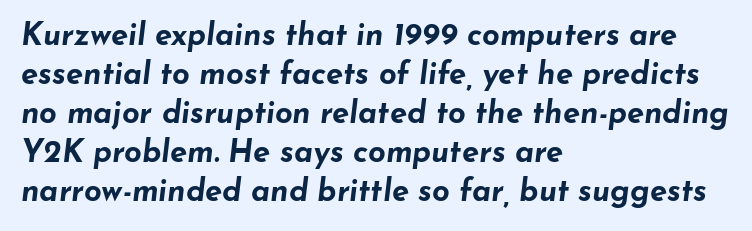
Check the space under the baseline: it is left empty. There is no visible air inserted between adjacent glyphs. You could not count columns in this text — the font is proportionally spaced. This is heavy type, rendered in bold. This sample is left-justified, so line endings fall wherever the words run out. Slanted lettering throughout.
